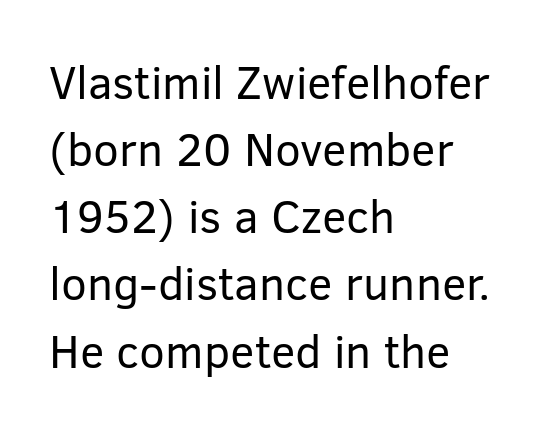
Q: Is the text bold? A: No.
Q: Is the text italic (slanted)? A: No, it is upright.
Q: Is the typeface a serif or a sans-serif typeface? A: Sans-serif.
Q: Is the text underlined? A: No.
Q: How is the paragraph aligned? A: Left-aligned.
Q: Is the spacing between letters normal or unusually wide? A: Normal.
Q: Is the spacing between lines tight, normal or loose? A: Normal.
Q: Width (condensed, normal, or wide)? A: Normal.
Q: Stroke contrast? A: Low.
Q: x-height? A: Medium.
Q: Monospaced? A: No.
